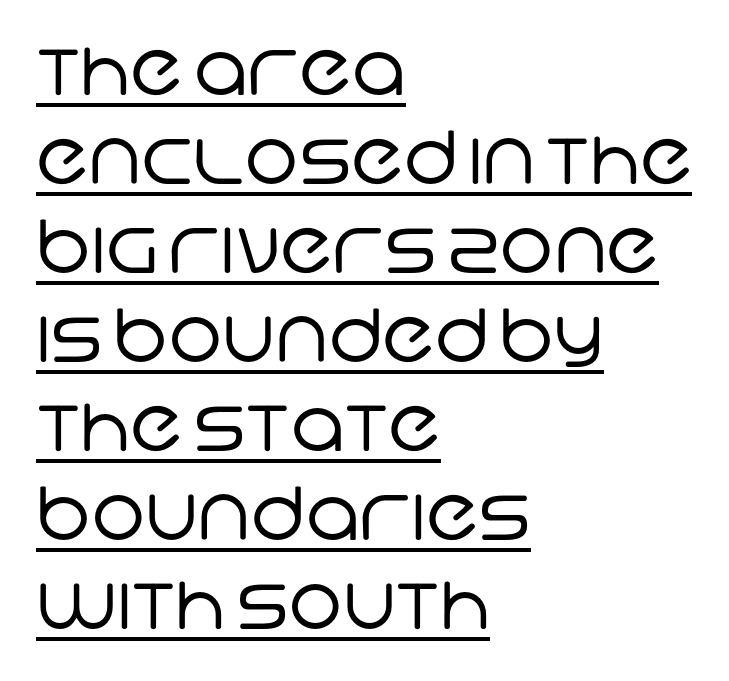
The image shows 73 px regular-weight sans-serif type; set left-aligned, line spacing 1.22x, normal letter spacing, underlined; low stroke contrast and a large x-height.
